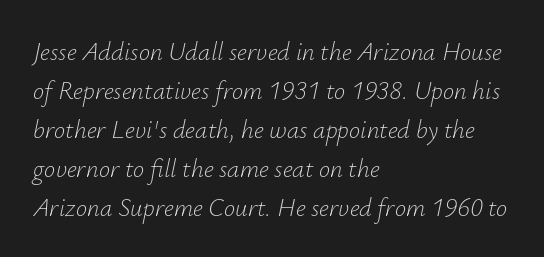
{"italic": "yes", "lean": "right", "slant_degrees": 12, "bold": "no", "underline": "no", "align": "left", "line_spacing": "normal", "line_spacing_ratio": 1.56, "letter_spacing": "normal", "letter_spacing_em": 0.0, "glyph_px": 25}
